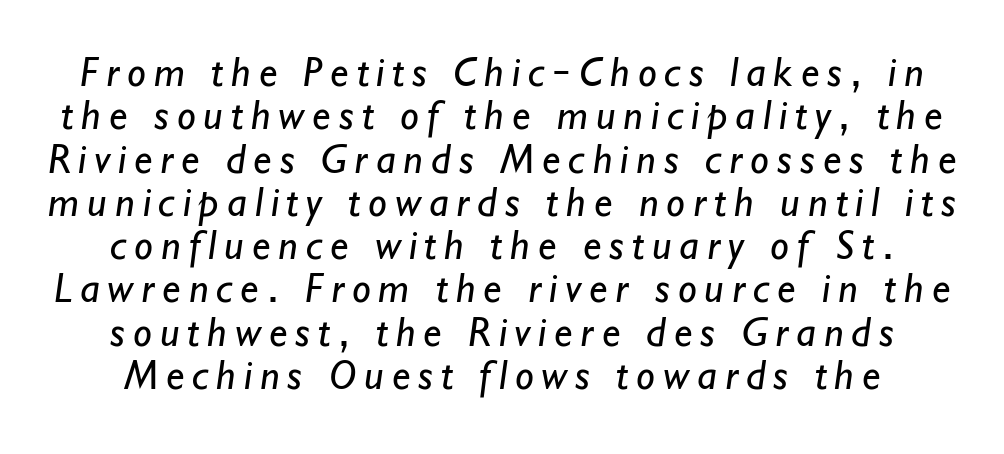
Q: Is the text bold? A: No.
Q: Is the typeface a serif or a sans-serif typeface? A: Sans-serif.
Q: Is the text underlined? A: No.
Q: Is the spacing between lines tight, normal or loose? A: Tight.
Q: Width (condensed, normal, or wide)? A: Normal.
Q: Stroke contrast? A: Low.
Q: x-height? A: Small.
Q: Monospaced? A: No.
